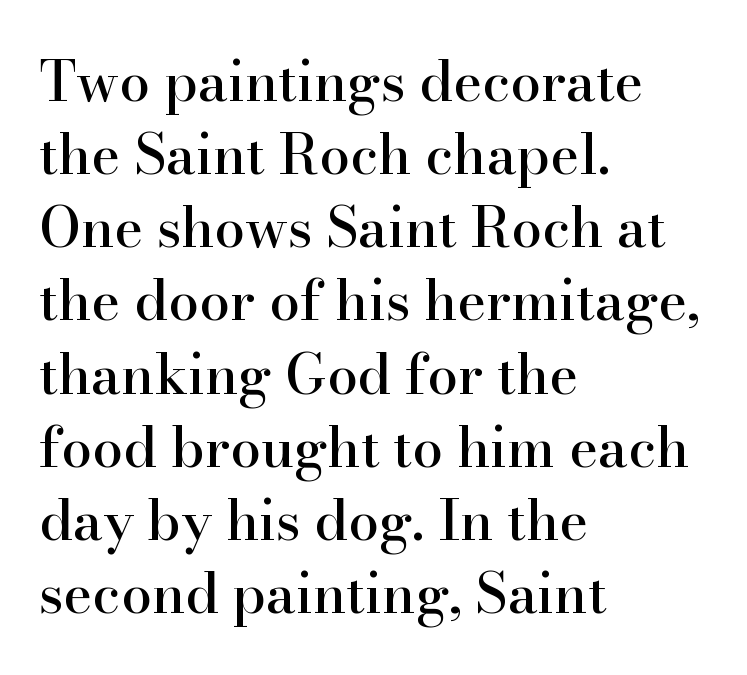
{"serif": "yes", "italic": "no", "width": "normal", "stroke_contrast": "high", "x_height": "small", "monospaced": "no", "underline": "no", "align": "left", "line_spacing": "normal", "line_spacing_ratio": 1.33, "letter_spacing": "normal", "letter_spacing_em": 0.0, "glyph_px": 55}
